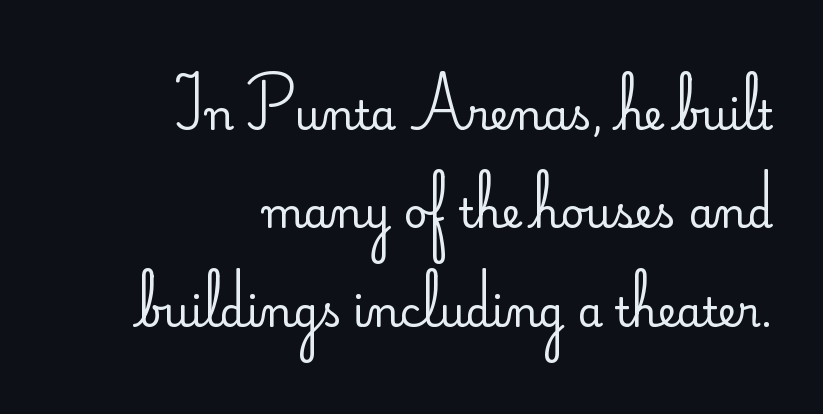
Think of a printed novel: that variable character pitch is what you see here. The strokes carry an ordinary text weight at most. Notice how the stems are strictly vertical — no italics here. A flush-right, rag-left setting is used for this passage. Quick note: interline space is abundant.
